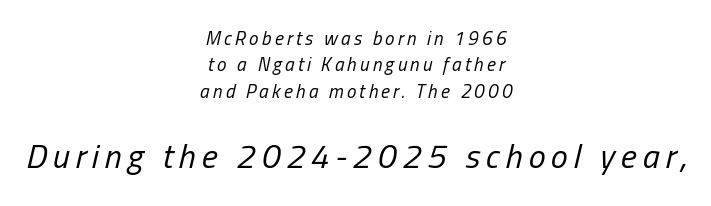
The typesetting does not lean heavy: it is not bold. Note the varied advance widths — an 'i' is clearly narrower than an 'm'. Is the block centered? Yes — each line is placed symmetrically about the middle. Size hierarchy here favors the trailing block over the leading one.
